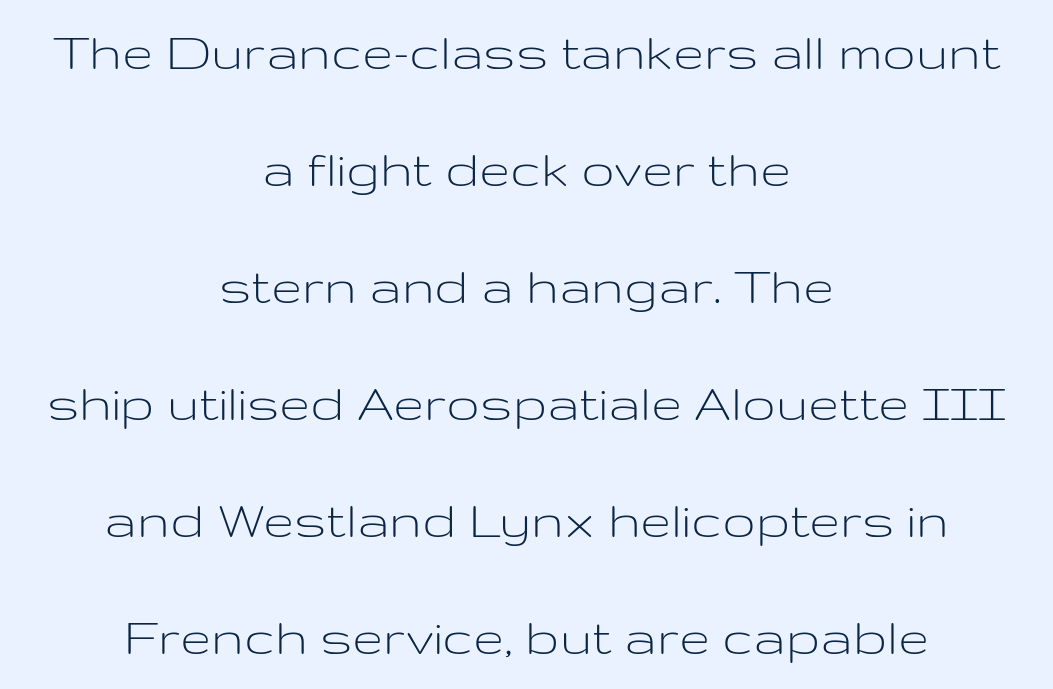
Glance below the letters and you will spot only blank space. Does the leading feel generous? Absolutely, it's lavish. The font is comparable to plain body text, perhaps lighter. Alignment: centered. The designer went with a sans here, leaving each stem footless. This sample uses an upright cut, with every glyph sitting square on the baseline.
